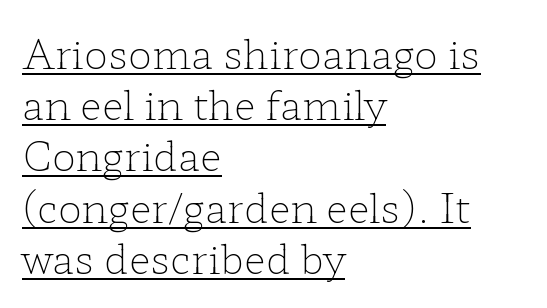
The face used here appears with an underline applied. Each line starts at the same left margin while the right side varies. Each new line begins a customary step beneath the previous one. The letters stand straight up with perfectly vertical stems. The tracking reads as untouched default to a designer's eye. Varying glyph widths throughout — classic text-font behaviour.
